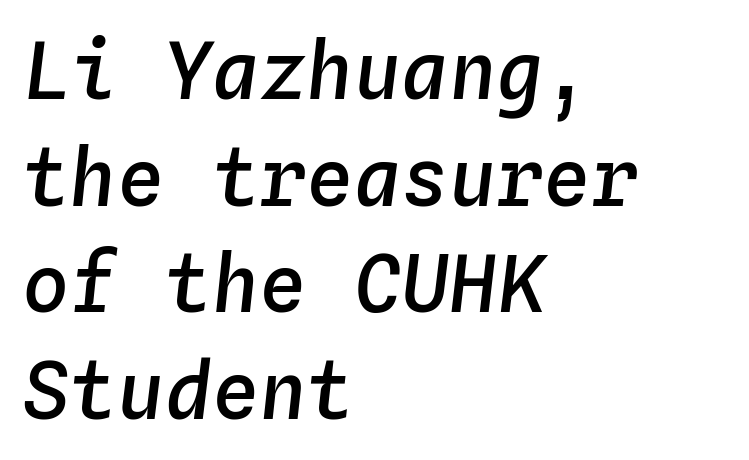
Q: Is the text bold? A: Semi-bold.
Q: Is the text italic (slanted)? A: Yes, it leans right by about 4 degrees.
Q: Is the text underlined? A: No.
Q: How is the paragraph aligned? A: Left-aligned.
Q: Is the spacing between letters normal or unusually wide? A: Normal.
Q: Is the spacing between lines tight, normal or loose? A: Normal.
Q: Width (condensed, normal, or wide)? A: Normal.
Q: Stroke contrast? A: Low.
Q: x-height? A: Medium.
Q: Monospaced? A: Yes.
